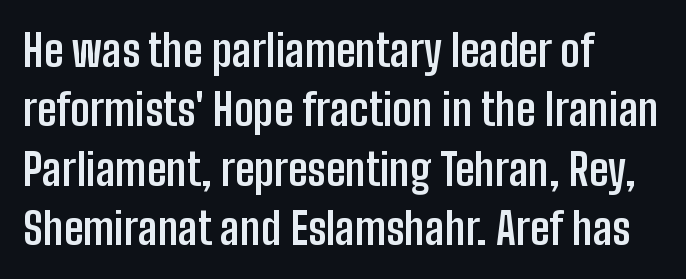
Q: Is the text bold? A: Yes.
Q: Is the text italic (slanted)? A: No, it is upright.
Q: Is the typeface a serif or a sans-serif typeface? A: Sans-serif.
Q: Is the text underlined? A: No.
Q: How is the paragraph aligned? A: Left-aligned.
Q: Is the spacing between letters normal or unusually wide? A: Normal.
Q: Is the spacing between lines tight, normal or loose? A: Normal.
Q: Width (condensed, normal, or wide)? A: Condensed.
Q: Stroke contrast? A: Low.
Q: x-height? A: Medium.
Q: Monospaced? A: No.
